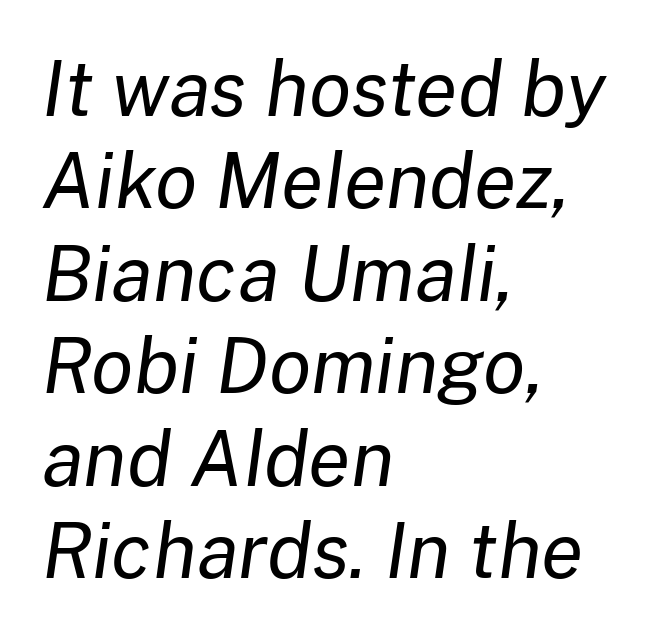
{"italic": "yes", "lean": "right", "slant_degrees": 8, "bold": "no", "weight": "regular", "width": "normal", "stroke_contrast": "low", "x_height": "medium", "monospaced": "no", "underline": "no", "align": "left", "line_spacing_ratio": 1.2, "letter_spacing": "normal", "letter_spacing_em": 0.0, "glyph_px": 77}
